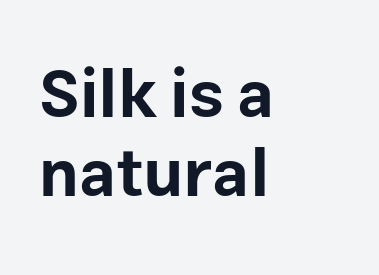
{"serif": "no", "italic": "no", "bold": "yes", "weight": "bold", "width": "normal", "stroke_contrast": "low", "x_height": "medium", "monospaced": "no", "underline": "no", "align": "left", "line_spacing_ratio": 1.2, "letter_spacing": "normal", "letter_spacing_em": 0.0, "glyph_px": 66}
